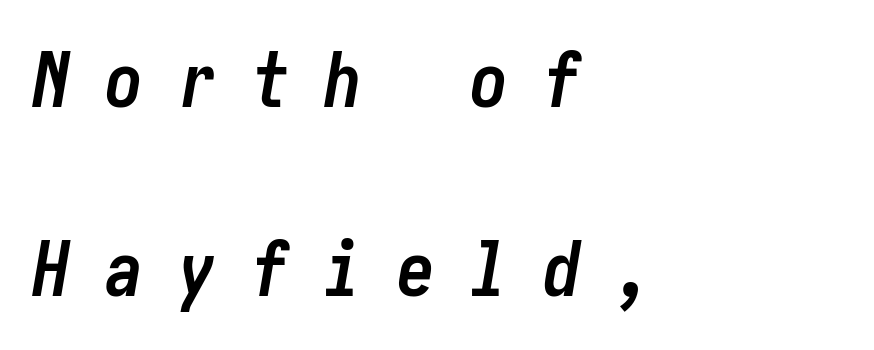
The ragged edge is on the right, which tells us the setting is flush left. Someone cranked the tracking dial way up on this one. Caption: bold face, heavy strokes. Is the type slanted? Yes — the strokes lean at a clear angle. Does the leading feel generous? Absolutely, it's lavish. Check the space under the baseline: it is left empty.
